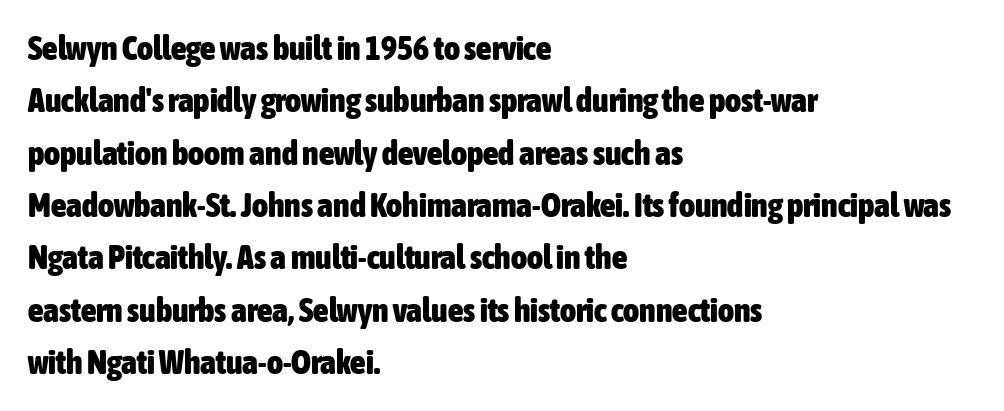
Notice how the stems are strictly vertical — no italics here. Reading down the column, the eye jumps a familiar distance to each next line. Spacing verdict: proportional, widths tailored to each character. Nothing unusual about the tracking: characters are spaced as the font intends. Quick note: underline off.
